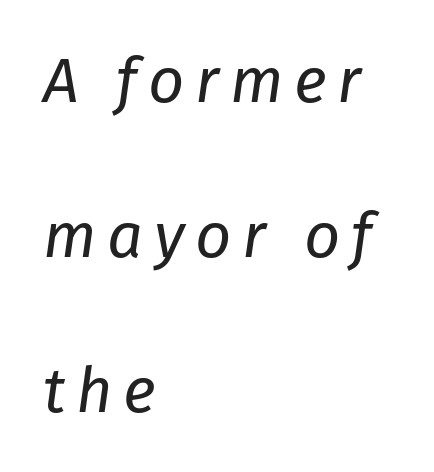
Here the designer chose a conventional face with non-uniform glyph widths. Any mark beneath the type? The region is blank. Quick note: interline space is abundant. The lines are quadded left. The cut favours lightness, reaching ordinary text weight at its darkest. Tall strokes in this sample are angled rather than plumb.
